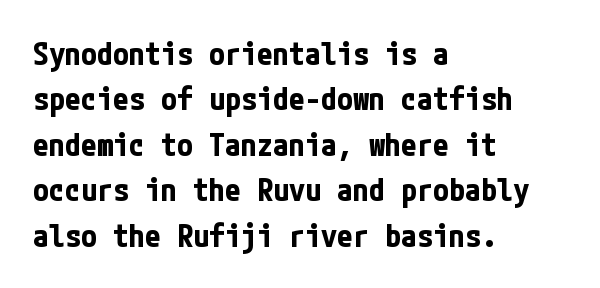
Q: Is the text bold? A: Yes.
Q: Is the text italic (slanted)? A: No, it is upright.
Q: Is the typeface a serif or a sans-serif typeface? A: Sans-serif.
Q: Is the text underlined? A: No.
Q: How is the paragraph aligned? A: Left-aligned.
Q: Is the spacing between letters normal or unusually wide? A: Normal.
Q: Is the spacing between lines tight, normal or loose? A: Normal.
Q: Width (condensed, normal, or wide)? A: Condensed.
Q: Stroke contrast? A: Low.
Q: x-height? A: Medium.
